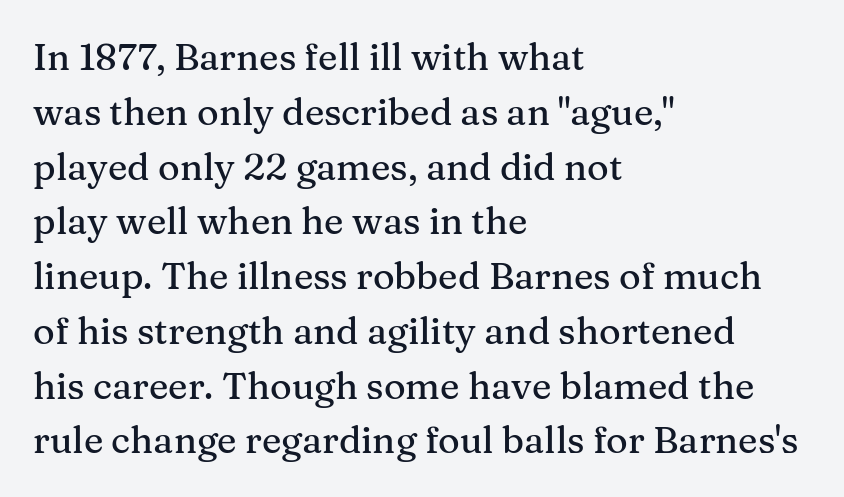
Q: Is the text italic (slanted)? A: No, it is upright.
Q: Is the typeface a serif or a sans-serif typeface? A: Serif.
Q: Is the text underlined? A: No.
Q: How is the paragraph aligned? A: Left-aligned.
Q: Is the spacing between letters normal or unusually wide? A: Normal.
Q: Is the spacing between lines tight, normal or loose? A: Normal.
Q: Width (condensed, normal, or wide)? A: Normal.
Q: Stroke contrast? A: Medium.
Q: x-height? A: Medium.
Q: Monospaced? A: No.
